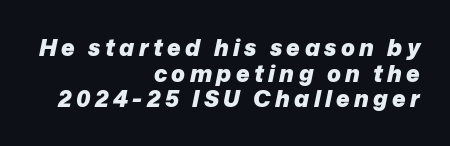
{"italic": "yes", "lean": "right", "slant_degrees": 12, "bold": "yes", "underline": "no", "align": "right", "line_spacing": "tight", "line_spacing_ratio": 1.11, "glyph_px": 23}
